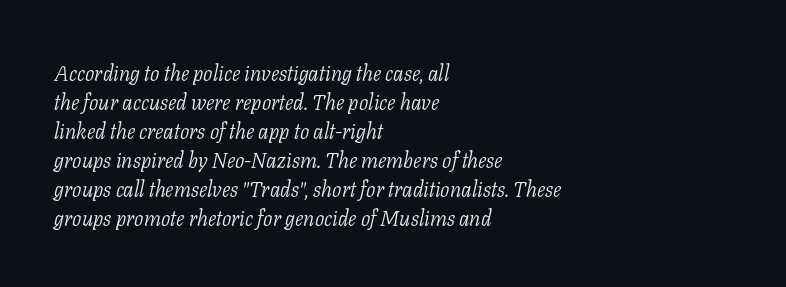
Q: Is the text bold? A: No.
Q: Is the text italic (slanted)? A: Yes, it leans right by about 11 degrees.
Q: Is the text underlined? A: No.
Q: How is the paragraph aligned? A: Left-aligned.
Q: Is the spacing between letters normal or unusually wide? A: Normal.
Q: Is the spacing between lines tight, normal or loose? A: Normal.
